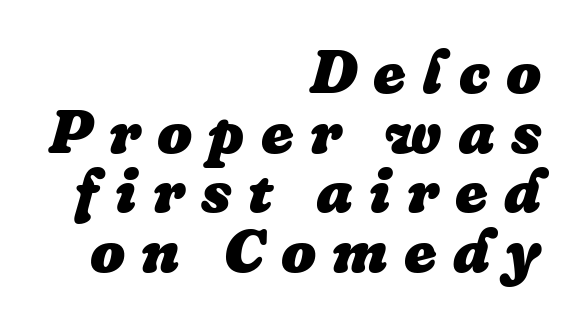
Q: Is the text bold? A: Yes.
Q: Is the text italic (slanted)? A: Yes, it leans right by about 16 degrees.
Q: Is the text underlined? A: No.
Q: How is the paragraph aligned? A: Right-aligned.
Q: Is the spacing between letters normal or unusually wide? A: Unusually wide.
Q: Is the spacing between lines tight, normal or loose? A: Tight.
Q: Width (condensed, normal, or wide)? A: Normal.
Q: Stroke contrast? A: Low.
Q: x-height? A: Medium.
Q: Monospaced? A: No.
